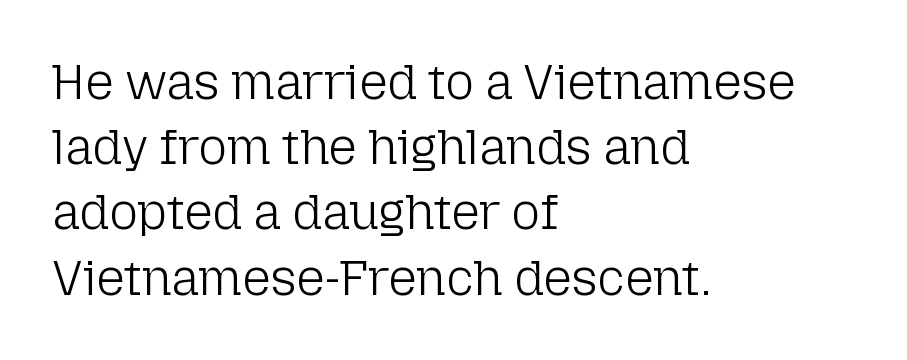
{"serif": "no", "italic": "no", "bold": "no", "weight": "light", "width": "normal", "stroke_contrast": "low", "x_height": "medium", "monospaced": "no", "underline": "no", "align": "left", "line_spacing": "normal", "line_spacing_ratio": 1.33, "letter_spacing": "normal", "letter_spacing_em": 0.0, "glyph_px": 49}
